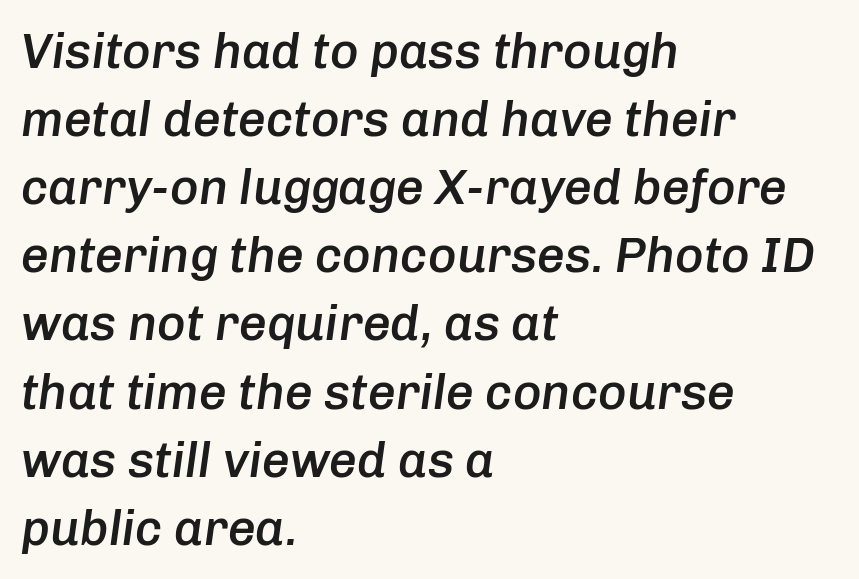
{"italic": "yes", "lean": "right", "slant_degrees": 8, "bold": "semi", "weight": "semibold", "width": "normal", "stroke_contrast": "low", "x_height": "medium", "monospaced": "no", "underline": "no", "align": "left", "line_spacing": "normal", "line_spacing_ratio": 1.39, "letter_spacing": "normal", "letter_spacing_em": 0.0, "glyph_px": 49}
